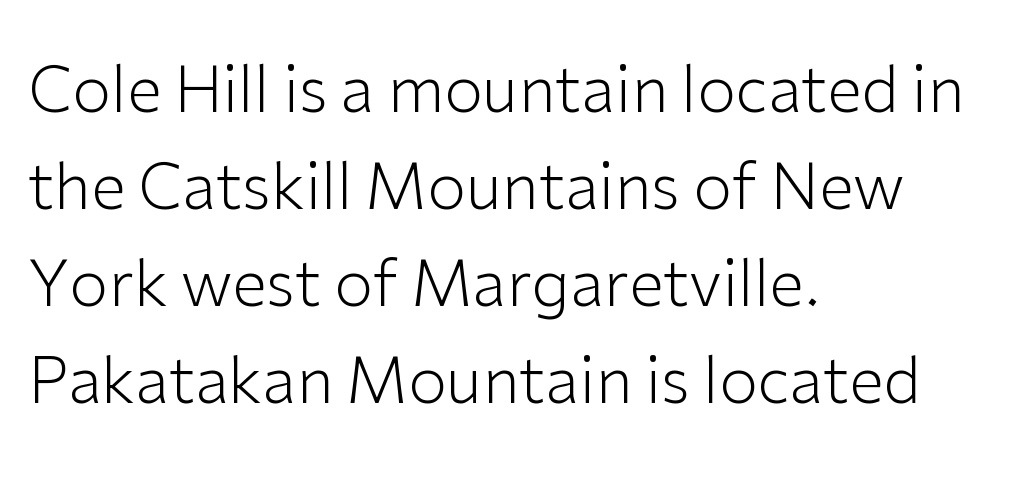
{"serif": "no", "italic": "no", "bold": "no", "weight": "light", "width": "normal", "stroke_contrast": "low", "x_height": "medium", "monospaced": "no", "underline": "no", "align": "left", "line_spacing": "normal", "line_spacing_ratio": 1.54, "letter_spacing": "normal", "letter_spacing_em": 0.0, "glyph_px": 63}
